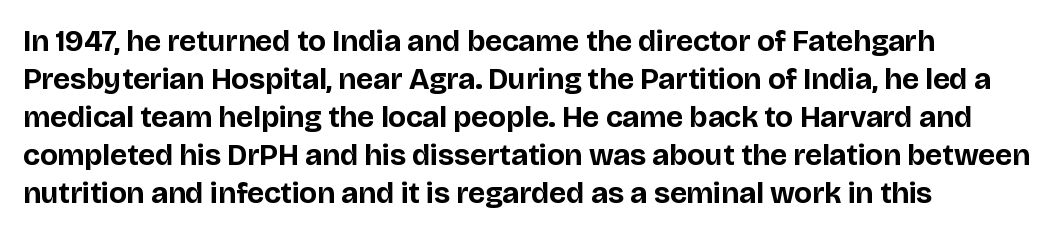
Q: Is the text bold? A: Yes.
Q: Is the text italic (slanted)? A: No, it is upright.
Q: Is the typeface a serif or a sans-serif typeface? A: Sans-serif.
Q: Is the text underlined? A: No.
Q: Is the spacing between letters normal or unusually wide? A: Normal.
Q: Is the spacing between lines tight, normal or loose? A: Normal.
Q: Width (condensed, normal, or wide)? A: Normal.
Q: Stroke contrast? A: Low.
Q: x-height? A: Large.
Q: Monospaced? A: No.
